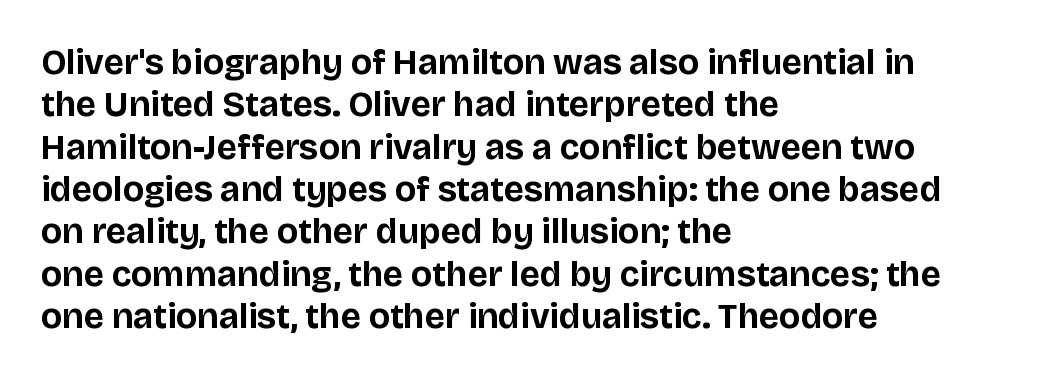
{"serif": "no", "italic": "no", "bold": "yes", "weight": "bold", "width": "normal", "stroke_contrast": "low", "x_height": "large", "monospaced": "no", "underline": "no", "align": "left", "line_spacing_ratio": 1.21, "letter_spacing": "normal", "letter_spacing_em": 0.0, "glyph_px": 35}
